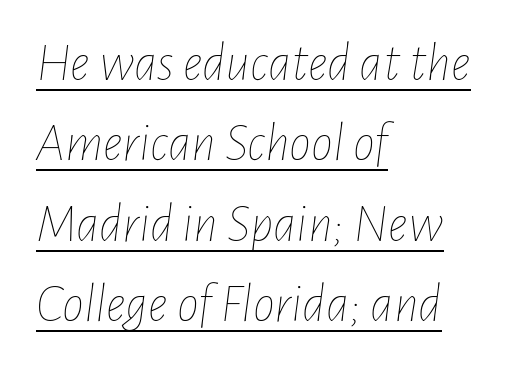
{"italic": "yes", "lean": "right", "slant_degrees": 7, "bold": "no", "weight": "thin", "width": "condensed", "stroke_contrast": "low", "x_height": "medium", "monospaced": "no", "underline": "yes", "align": "left", "line_spacing": "normal", "line_spacing_ratio": 1.46, "letter_spacing": "normal", "letter_spacing_em": 0.0, "glyph_px": 55}
